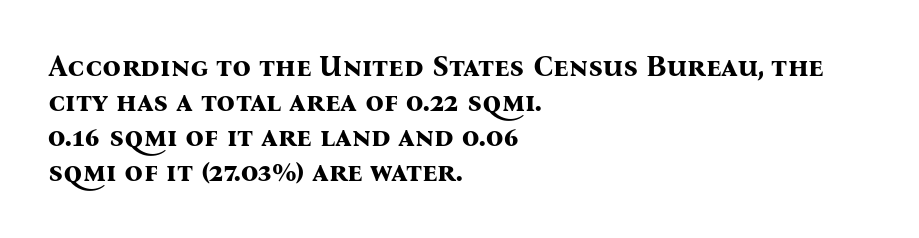
Does the type have serifs? Yes, each stem ends in a small foot. Caption: standard tracking, unaltered. Weight check: bold — yes, fully. The string is rendered with underlining switched off. The axis of the letterforms is exactly vertical.
